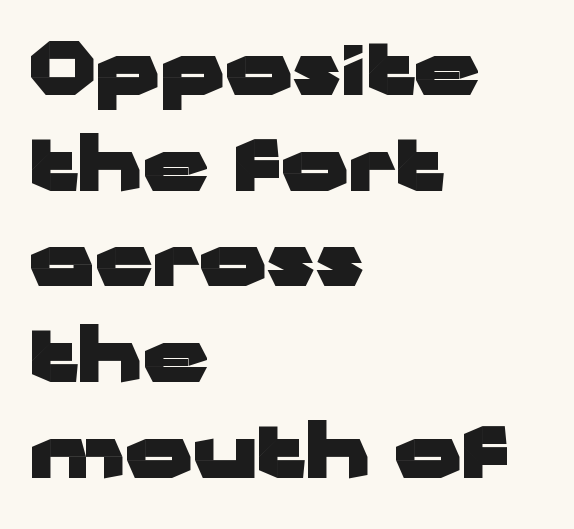
The image shows 73 px heavy, wide sans-serif type, upright; set left-aligned, normal line spacing (1.31x), normal letter spacing, not underlined; low stroke contrast and a medium x-height.
